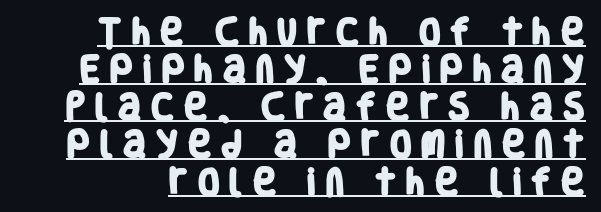
Q: Is the text bold? A: Yes.
Q: Is the typeface a serif or a sans-serif typeface? A: Sans-serif.
Q: Is the text underlined? A: Yes.
Q: Is the spacing between letters normal or unusually wide? A: Unusually wide.
Q: Is the spacing between lines tight, normal or loose? A: Normal.
Q: Width (condensed, normal, or wide)? A: Condensed.
Q: Stroke contrast? A: Low.
Q: x-height? A: Large.
Q: Monospaced? A: No.
